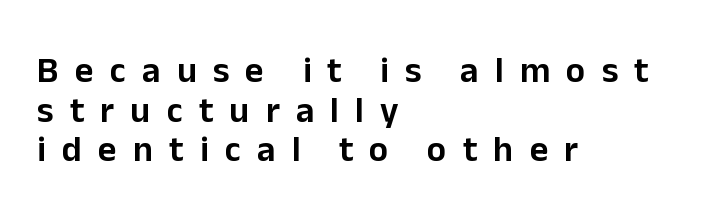
Q: Is the text italic (slanted)? A: No, it is upright.
Q: Is the typeface a serif or a sans-serif typeface? A: Sans-serif.
Q: Is the text underlined? A: No.
Q: How is the paragraph aligned? A: Left-aligned.
Q: Is the spacing between letters normal or unusually wide? A: Unusually wide.
Q: Is the spacing between lines tight, normal or loose? A: Tight.
Q: Width (condensed, normal, or wide)? A: Normal.
Q: Stroke contrast? A: Low.
Q: x-height? A: Medium.
Q: Monospaced? A: No.
